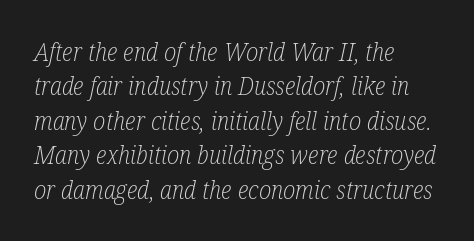
There is no visible air inserted between adjacent glyphs. The typography opts for an oblique posture over an upright one. Horizontal alignment here is leftward, the default for most running prose. Regular leading.
